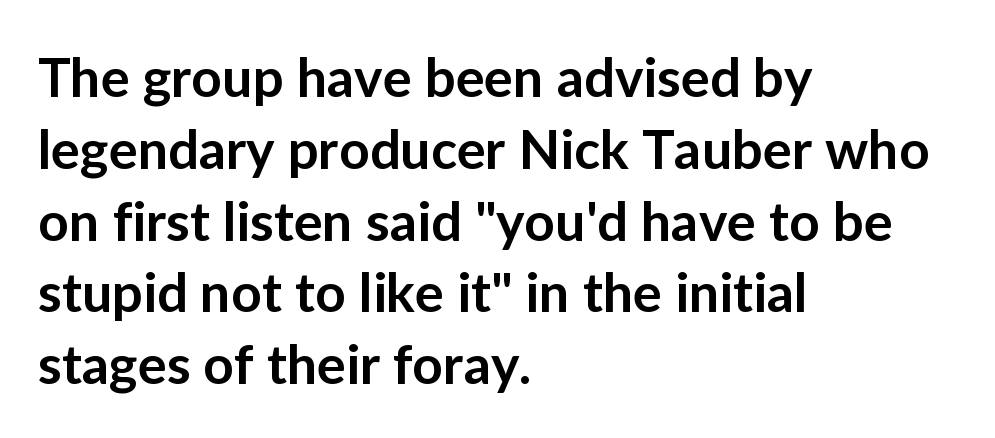
The image shows 54 px semibold sans-serif type, upright; set left-aligned, normal line spacing (1.33x), normal letter spacing, not underlined; low stroke contrast and a medium x-height.
